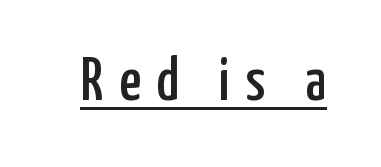
{"serif": "no", "italic": "no", "width": "condensed", "stroke_contrast": "low", "x_height": "medium", "monospaced": "no", "underline": "yes", "letter_spacing": "wide", "letter_spacing_em": 0.26, "glyph_px": 60}
